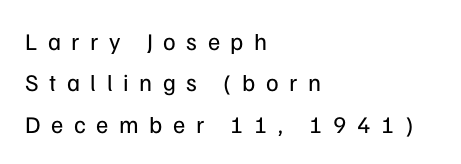
These lines were composed using upright roman letters. The lines in this sample share a left origin and differ only in where they stop. Decoration check: the copy has no underline. The strokes are not fattened; the text isn't bold. Spacing between characters has been opened up far beyond the box default.
